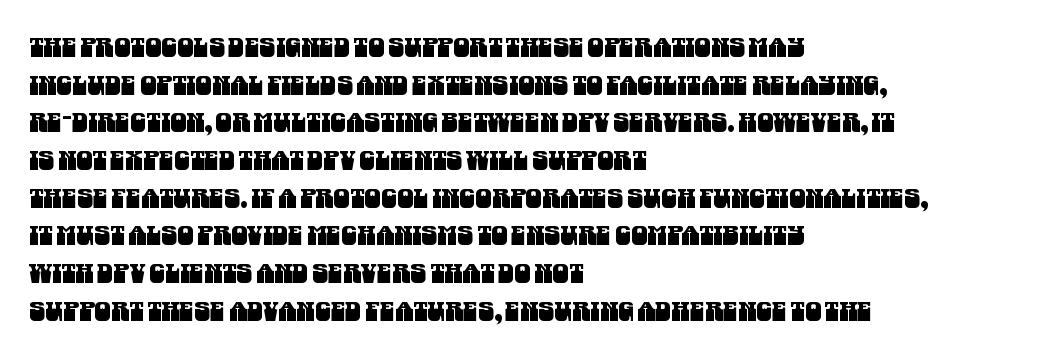
{"underline": "no", "align": "left", "line_spacing": "normal", "line_spacing_ratio": 1.45, "letter_spacing": "normal", "letter_spacing_em": 0.0, "glyph_px": 26}
